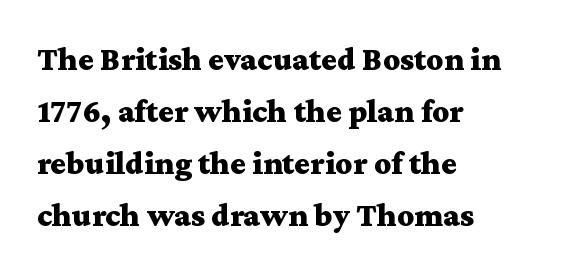
{"serif": "yes", "italic": "no", "bold": "yes", "weight": "bold", "width": "wide", "stroke_contrast": "medium", "x_height": "medium", "monospaced": "no", "underline": "no", "align": "left", "line_spacing": "normal", "line_spacing_ratio": 1.58, "letter_spacing": "normal", "letter_spacing_em": 0.0, "glyph_px": 33}
